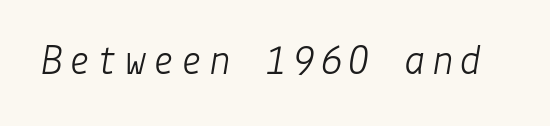
Q: Is the text bold? A: No.
Q: Is the text italic (slanted)? A: Yes, it leans right by about 9 degrees.
Q: Is the text underlined? A: No.
Q: Width (condensed, normal, or wide)? A: Normal.
Q: Stroke contrast? A: Low.
Q: x-height? A: Medium.
